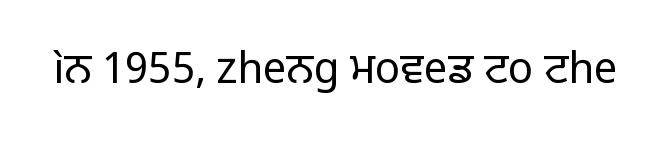
{"serif": "no", "italic": "no", "bold": "no", "weight": "regular", "width": "normal", "stroke_contrast": "low", "x_height": "medium", "monospaced": "no", "underline": "no", "letter_spacing": "normal", "letter_spacing_em": 0.0, "glyph_px": 42}
